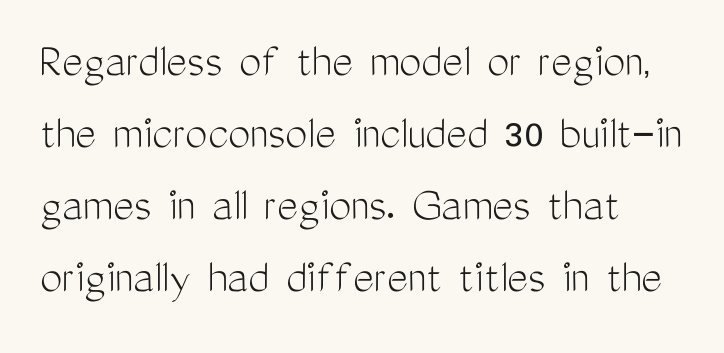
The letters carry no serifs — their stems end cleanly without finishing strokes. A typesetter would call this proportional, since set widths differ per character. No heavy texture on the line: the type isn't bold. Regarding leading, the lines here are spaced in the standard way.
